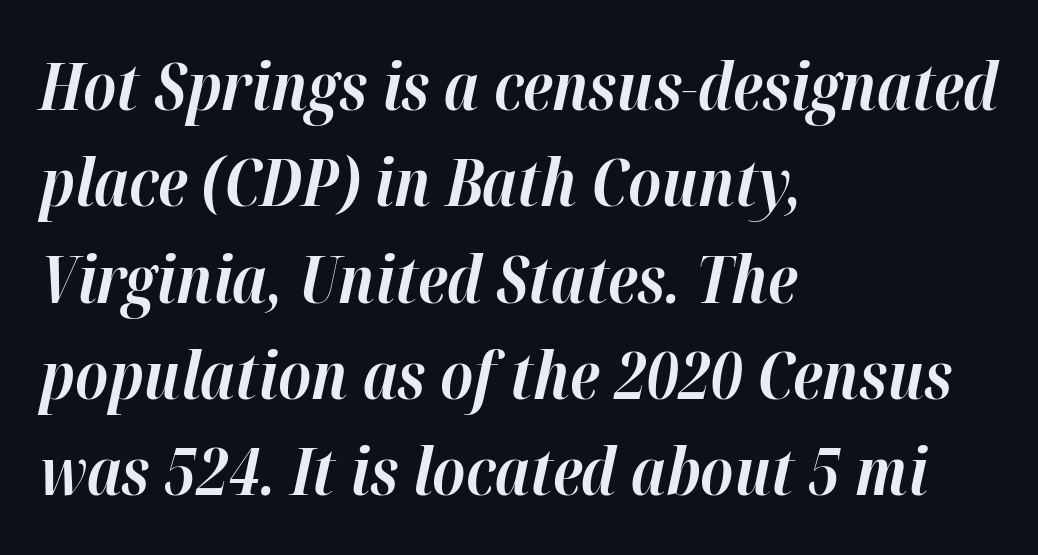
The image shows 66 px bold type, italic (leaning right); set left-aligned, normal line spacing (1.46x), normal letter spacing, not underlined; high stroke contrast and a medium x-height.
